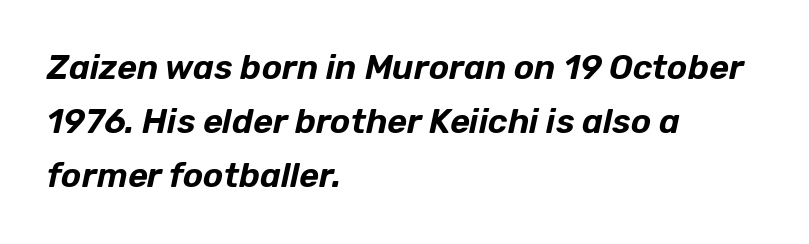
Q: Is the text italic (slanted)? A: Yes, it leans right by about 12 degrees.
Q: Is the text underlined? A: No.
Q: How is the paragraph aligned? A: Left-aligned.
Q: Is the spacing between letters normal or unusually wide? A: Normal.
Q: Is the spacing between lines tight, normal or loose? A: Normal.
Q: Width (condensed, normal, or wide)? A: Normal.
Q: Stroke contrast? A: Low.
Q: x-height? A: Medium.
Q: Monospaced? A: No.
